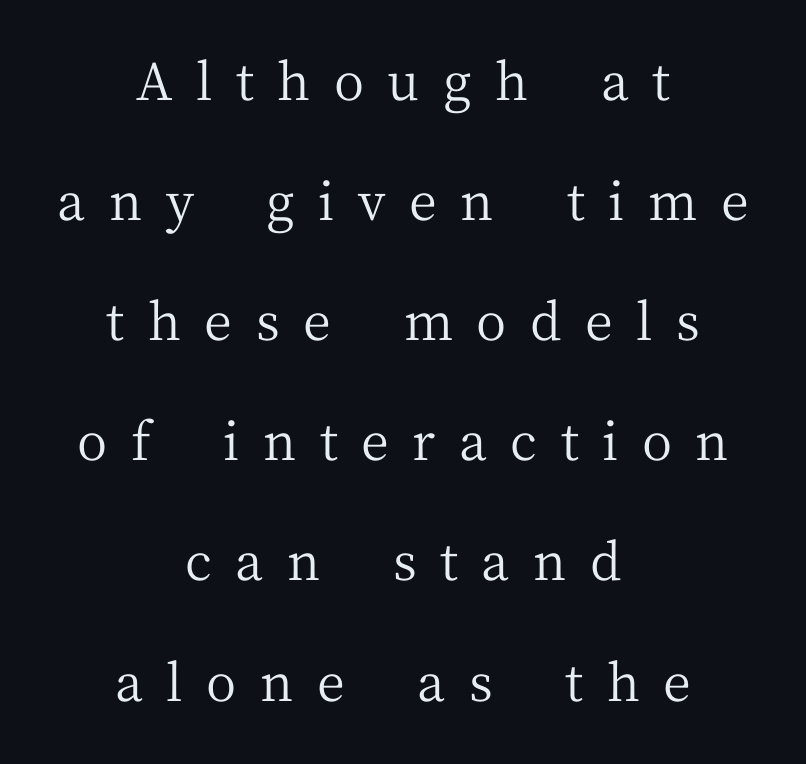
Rows of type keep a wide berth in the vertical direction. The letters carry serifs — small finishing strokes at the ends of their stems. The line texture is sparse and dotted thanks to wide tracking. Stems here are at most as thick as an everyday book face. This rendering features lettering with no underline. The typography opts for an upright posture over an oblique one.
